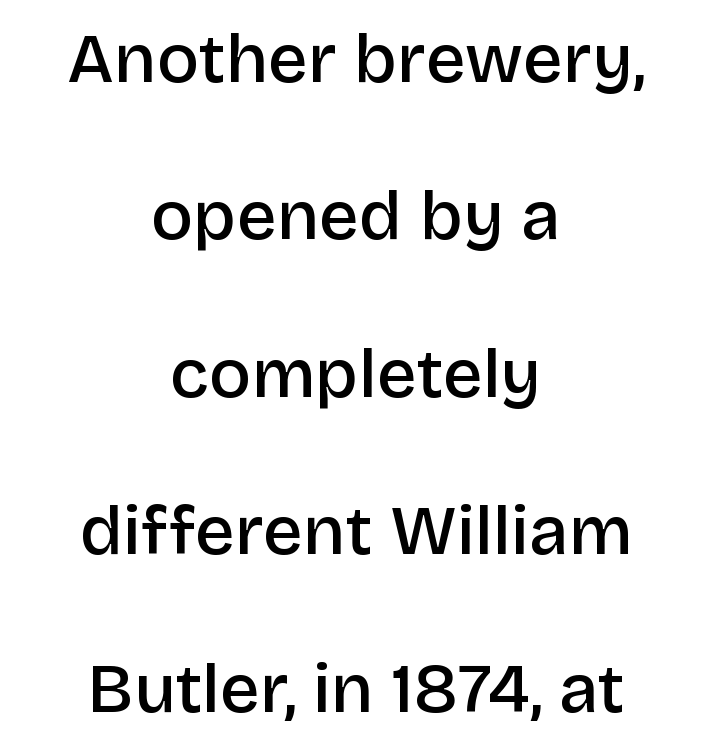
The image shows 70 px semibold sans-serif type, upright; set centered, loose line spacing (2.25x), normal letter spacing, not underlined; low stroke contrast and a large x-height.
